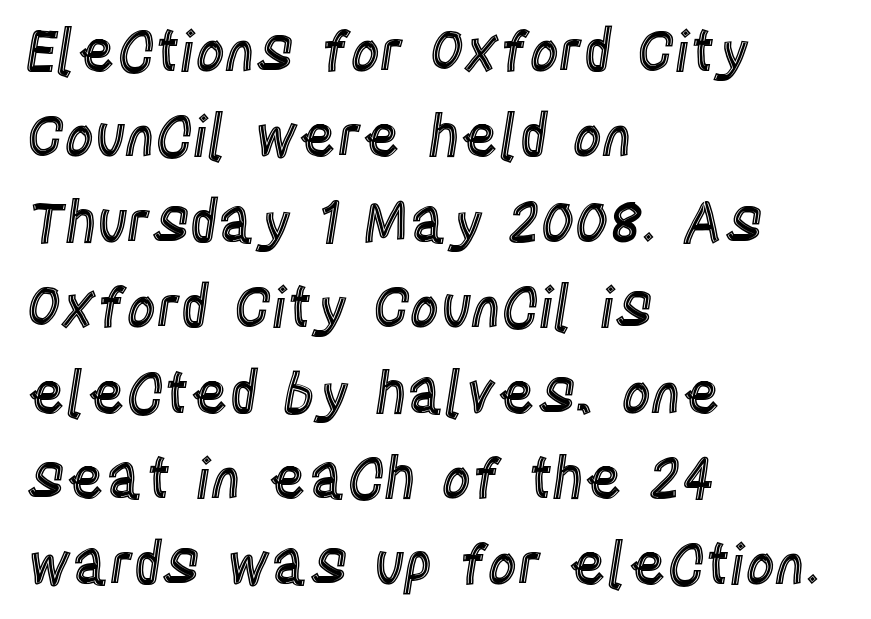
This sample is left-justified, so line endings fall wherever the words run out. Is the letter spacing exaggerated? No — it looks like the ordinary default. Think of a printed novel: that variable character pitch is what you see here. The space beneath each line is pristine and unruled.
